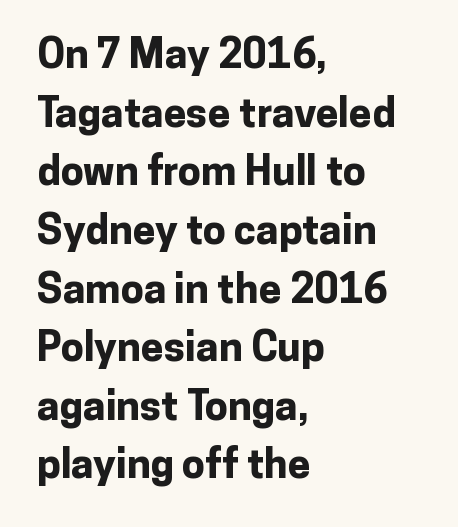
Q: Is the text bold? A: Yes.
Q: Is the text italic (slanted)? A: No, it is upright.
Q: Is the typeface a serif or a sans-serif typeface? A: Sans-serif.
Q: Is the text underlined? A: No.
Q: How is the paragraph aligned? A: Left-aligned.
Q: Is the spacing between letters normal or unusually wide? A: Normal.
Q: Is the spacing between lines tight, normal or loose? A: Normal.
Q: Width (condensed, normal, or wide)? A: Normal.
Q: Stroke contrast? A: Low.
Q: x-height? A: Medium.
Q: Monospaced? A: No.
